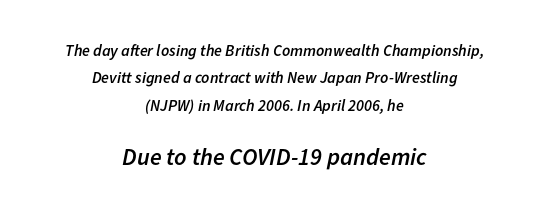
{"italic": "yes", "lean": "right", "slant_degrees": 11, "bold": "semi", "underline": "no", "align": "center", "line_spacing_ratio": 1.71, "letter_spacing": "normal", "letter_spacing_em": 0.0, "larger_block": "second", "size_ratio": 1.5, "glyph_px": 24}
